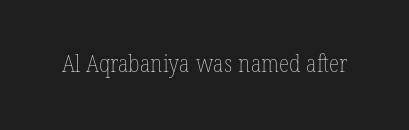
{"italic": "no", "bold": "no", "underline": "no", "letter_spacing": "normal", "letter_spacing_em": 0.0, "glyph_px": 24}
